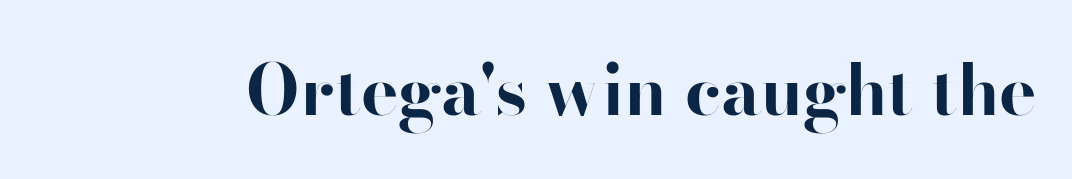
Q: Is the text bold? A: Yes.
Q: Is the text italic (slanted)? A: No, it is upright.
Q: Is the typeface a serif or a sans-serif typeface? A: Sans-serif.
Q: Is the text underlined? A: No.
Q: Is the spacing between letters normal or unusually wide? A: Normal.
Q: Width (condensed, normal, or wide)? A: Normal.
Q: Stroke contrast? A: High.
Q: x-height? A: Small.
Q: Monospaced? A: No.
